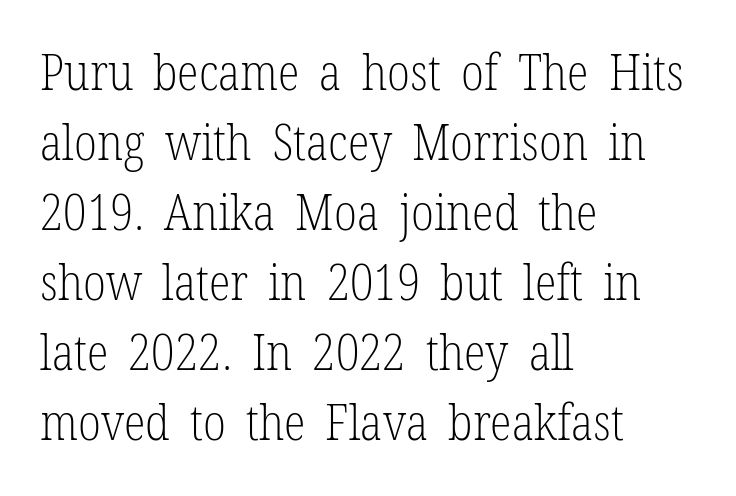
{"serif": "yes", "italic": "no", "bold": "no", "weight": "light", "width": "condensed", "stroke_contrast": "low", "x_height": "medium", "monospaced": "no", "underline": "no", "align": "left", "line_spacing": "normal", "line_spacing_ratio": 1.4, "letter_spacing": "normal", "letter_spacing_em": 0.0, "glyph_px": 50}
